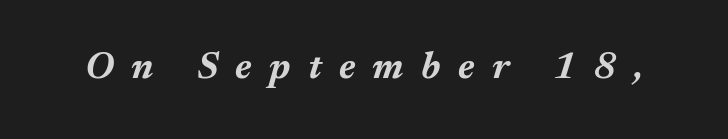
The letters are spread apart with noticeably loose tracking. This sample has the flowing, uneven cadence of proportional lettering. Designer's note — italics engaged. The specimen omits any rule beneath the text block's lines.
